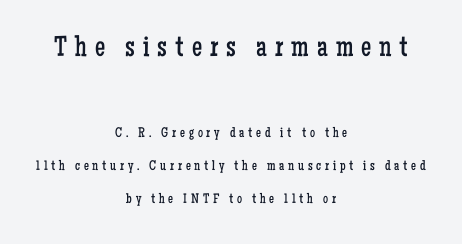
The image shows 29 px regular-weight, condensed serif type, upright; set centered, loose line spacing (2.37x), unusually wide letter spacing (+0.27 em), not underlined; the first (top) block is 2.07x larger; low stroke contrast and a medium x-height.
